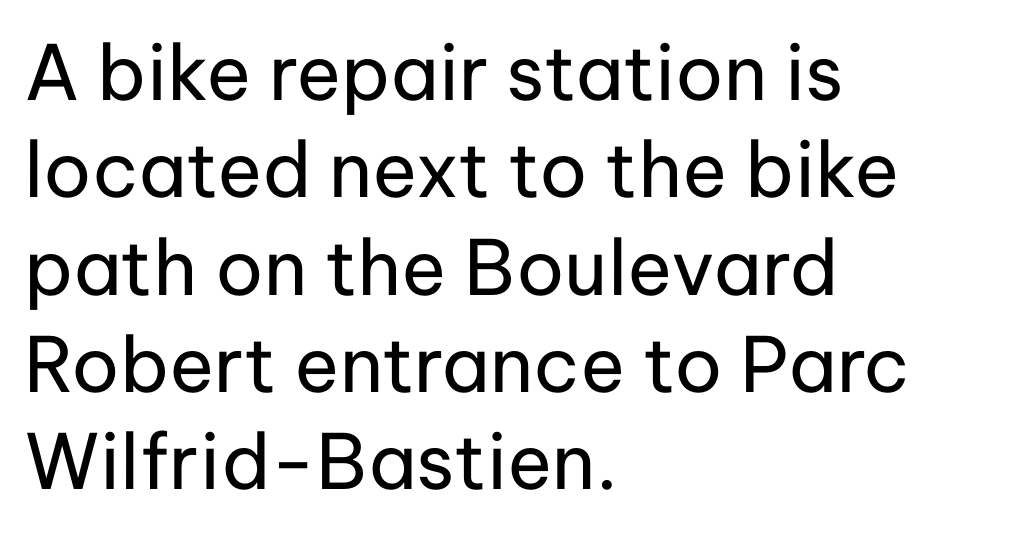
This rendering employs a face without finishing strokes, i.e., a sans-serif. The zone under the glyphs is completely vacant. The typesetter chose a ragged-right arrangement here. Stems and bowls with no extra thickness — not bold. The passage shown is typed in a proportional face where columns would drift. A roman cut, with each character standing at attention.
